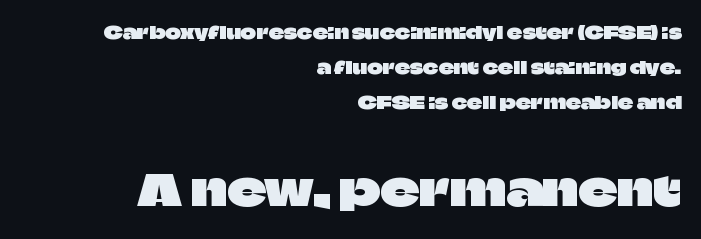
Block two is the big one; block one sits smaller above it. Check under the words: just untouched page. Note the varied advance widths — an 'i' is clearly narrower than an 'm'. The lines are quadded right. Examine the stroke ends and you'll find no serifs. Quick note: not italic, upright.
